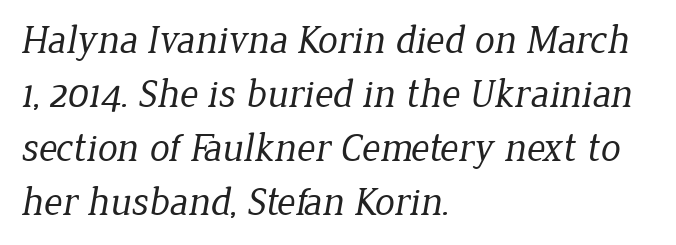
Q: Is the text bold? A: No.
Q: Is the typeface a serif or a sans-serif typeface? A: Serif.
Q: Is the text underlined? A: No.
Q: How is the paragraph aligned? A: Left-aligned.
Q: Is the spacing between letters normal or unusually wide? A: Normal.
Q: Is the spacing between lines tight, normal or loose? A: Normal.
Q: Width (condensed, normal, or wide)? A: Normal.
Q: Stroke contrast? A: Low.
Q: x-height? A: Medium.
Q: Monospaced? A: No.
